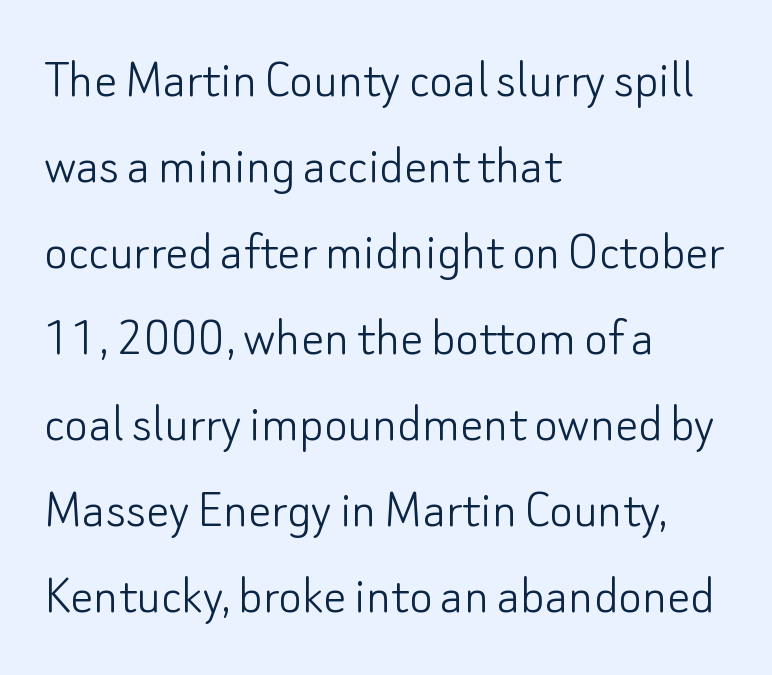
The image shows 57 px light sans-serif type, upright; set left-aligned, normal line spacing (1.51x), normal letter spacing, not underlined; low stroke contrast and a small x-height.
